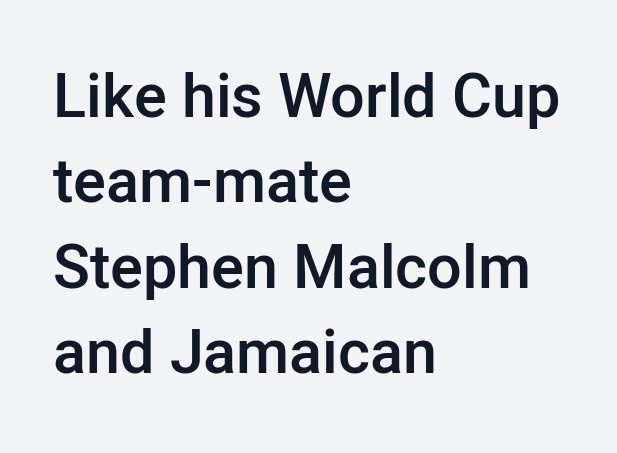
Stroke terminals: plain, sans-serif. Layout note: lines flush left. Each letter keeps its own natural width here, so spacing adapts to shape. Nobody drew a line under any word here. Vertical spacing — default.
